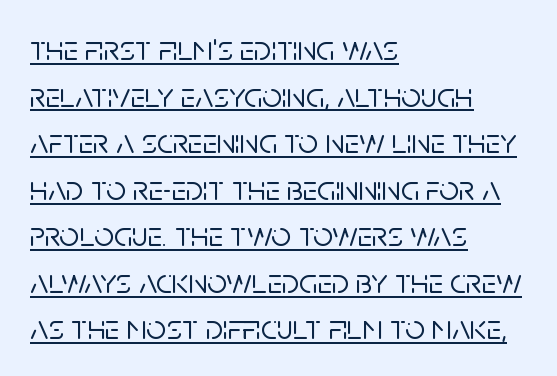
The image shows 35 px sans-serif type, upright; set left-aligned, normal line spacing (1.33x), normal letter spacing, underlined; low stroke contrast and a large x-height.
